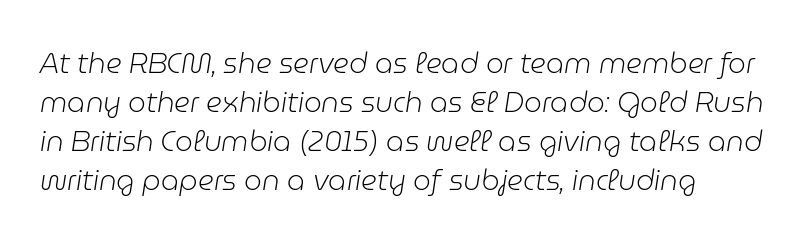
The image shows 28 px light type, italic (leaning right); set normal line spacing (1.39x), normal letter spacing, not underlined; low stroke contrast and a medium x-height.
